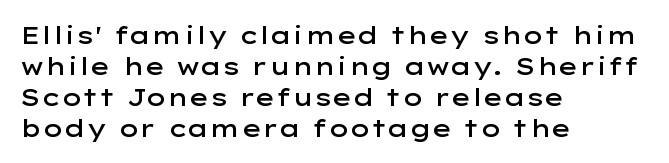
The strip under each line holds only bare page. Default kerning and tracking; the words read as compact shapes. This is the regular roman posture of the typeface. Regular leading. One-word summary of the alignment: left.
